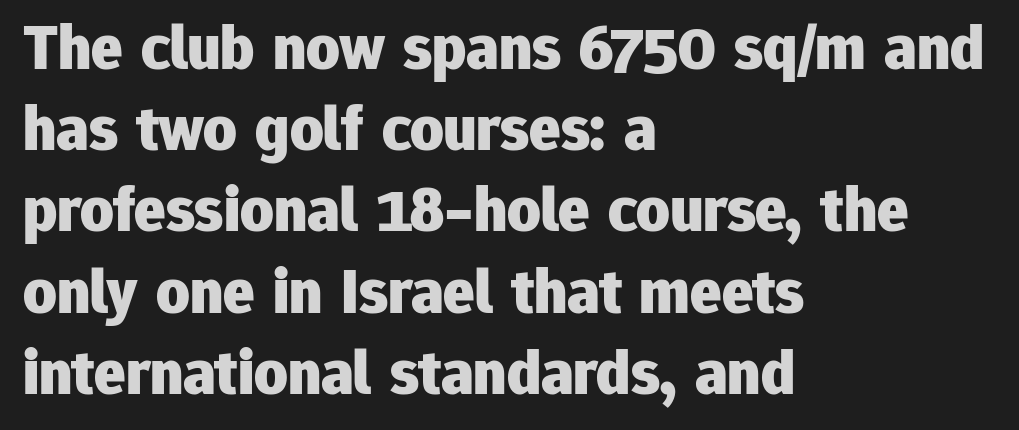
The image shows 65 px heavy sans-serif type, upright; set left-aligned, normal line spacing (1.25x), normal letter spacing, not underlined; low stroke contrast and a medium x-height.
